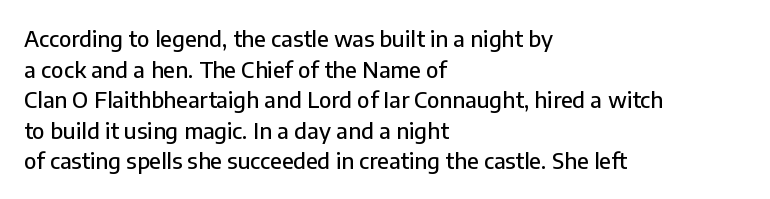
The image shows 22 px text type, upright; set left-aligned, normal line spacing (1.39x), normal letter spacing, not underlined.
